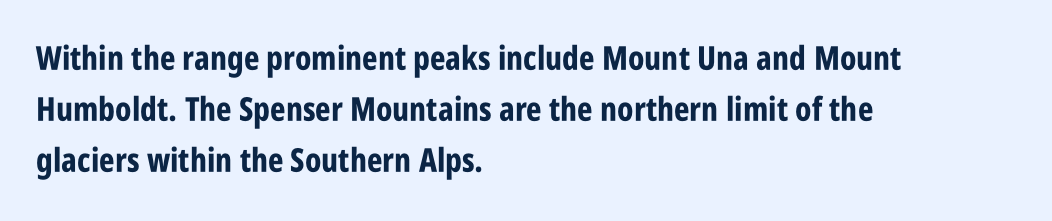
{"serif": "no", "italic": "no", "bold": "yes", "weight": "bold", "width": "condensed", "stroke_contrast": "low", "x_height": "large", "monospaced": "no", "underline": "no", "align": "left", "line_spacing": "normal", "line_spacing_ratio": 1.55, "letter_spacing": "normal", "letter_spacing_em": 0.0, "glyph_px": 33}
